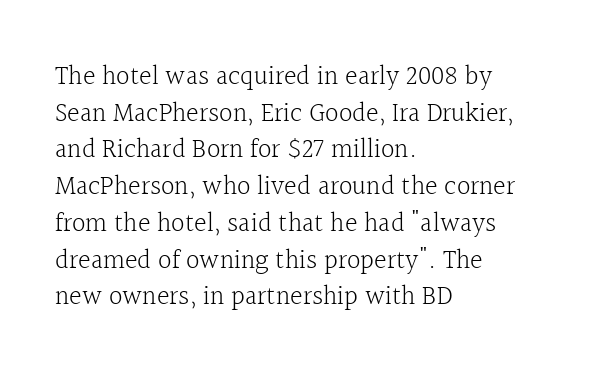
Reading down the block, your eye returns to a fixed left position each line. Do the letters lean? They stand straight. The strip under each line holds only bare page. Bold? No — there's no thickening of the strokes. Line spacing here is normal. Glyph-to-glyph distance matches everyday printed text.
